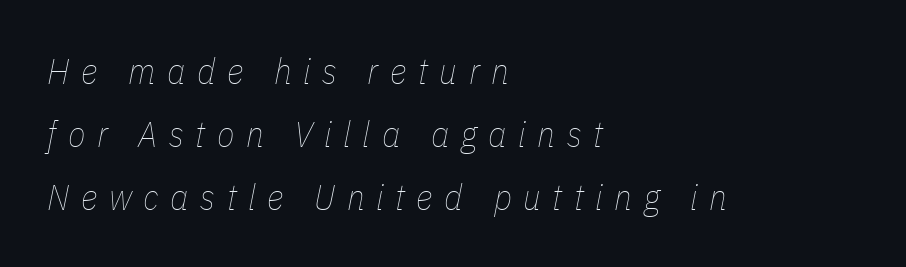
{"italic": "yes", "lean": "right", "slant_degrees": 11, "bold": "no", "weight": "thin", "width": "condensed", "stroke_contrast": "low", "x_height": "medium", "monospaced": "no", "underline": "no", "align": "left", "line_spacing_ratio": 1.75, "letter_spacing": "wide", "letter_spacing_em": 0.32, "glyph_px": 36}
